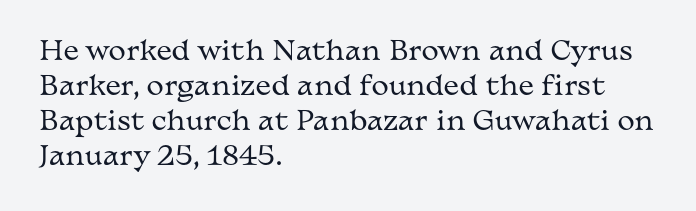
Q: Is the text bold? A: No.
Q: Is the text italic (slanted)? A: No, it is upright.
Q: Is the text underlined? A: No.
Q: How is the paragraph aligned? A: Left-aligned.
Q: Is the spacing between letters normal or unusually wide? A: Normal.
Q: Is the spacing between lines tight, normal or loose? A: Normal.
